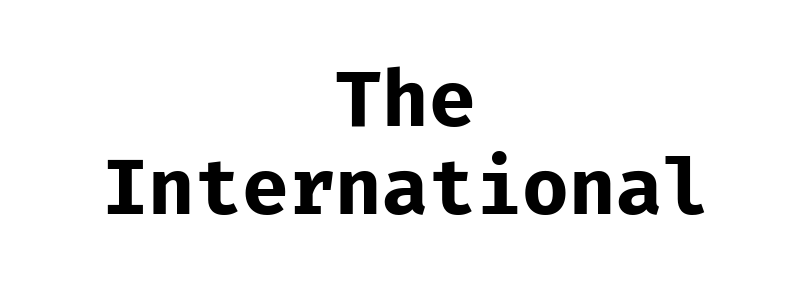
Q: Is the text bold? A: Yes.
Q: Is the text italic (slanted)? A: No, it is upright.
Q: Is the typeface a serif or a sans-serif typeface? A: Sans-serif.
Q: Is the text underlined? A: No.
Q: How is the paragraph aligned? A: Centered.
Q: Is the spacing between letters normal or unusually wide? A: Normal.
Q: Width (condensed, normal, or wide)? A: Normal.
Q: Stroke contrast? A: Low.
Q: x-height? A: Medium.
